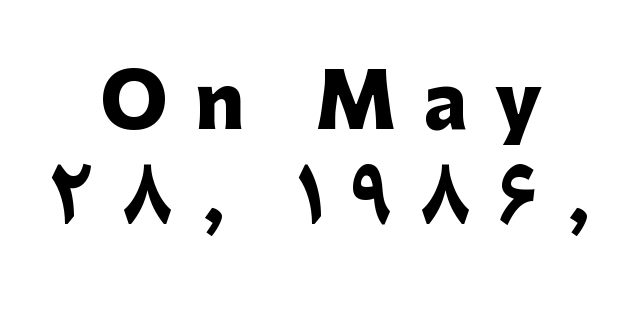
Q: Is the text bold? A: Yes.
Q: Is the text italic (slanted)? A: No, it is upright.
Q: Is the typeface a serif or a sans-serif typeface? A: Sans-serif.
Q: Is the text underlined? A: No.
Q: How is the paragraph aligned? A: Centered.
Q: Is the spacing between letters normal or unusually wide? A: Unusually wide.
Q: Is the spacing between lines tight, normal or loose? A: Normal.
Q: Width (condensed, normal, or wide)? A: Normal.
Q: Stroke contrast? A: Low.
Q: x-height? A: Medium.
Q: Monospaced? A: No.
